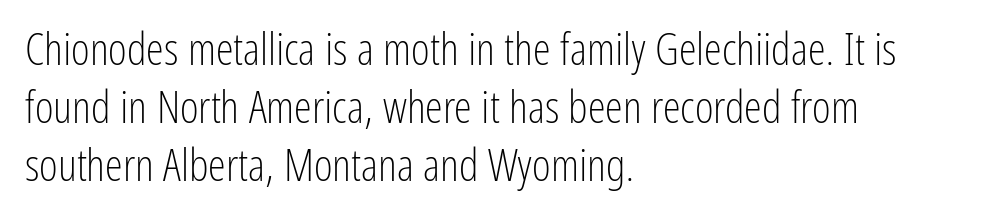
Q: Is the text bold? A: No.
Q: Is the text italic (slanted)? A: No, it is upright.
Q: Is the typeface a serif or a sans-serif typeface? A: Sans-serif.
Q: Is the text underlined? A: No.
Q: How is the paragraph aligned? A: Left-aligned.
Q: Is the spacing between letters normal or unusually wide? A: Normal.
Q: Is the spacing between lines tight, normal or loose? A: Normal.
Q: Width (condensed, normal, or wide)? A: Condensed.
Q: Stroke contrast? A: Low.
Q: x-height? A: Medium.
Q: Monospaced? A: No.
